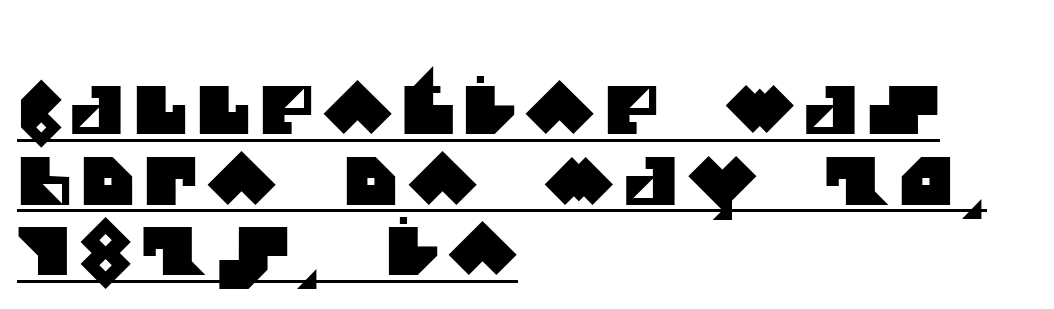
Q: Is the typeface a serif or a sans-serif typeface? A: Sans-serif.
Q: Is the text underlined? A: Yes.
Q: How is the paragraph aligned? A: Left-aligned.
Q: Is the spacing between lines tight, normal or loose? A: Tight.
Q: Width (condensed, normal, or wide)? A: Normal.
Q: Stroke contrast? A: Medium.
Q: x-height? A: Large.
Q: Monospaced? A: No.
